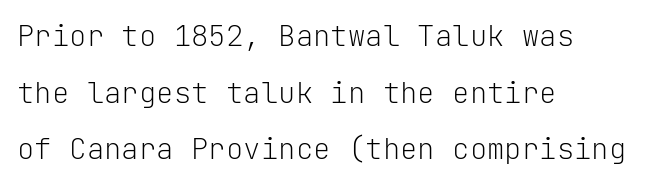
Q: Is the text bold? A: No.
Q: Is the text italic (slanted)? A: No, it is upright.
Q: Is the typeface a serif or a sans-serif typeface? A: Sans-serif.
Q: Is the text underlined? A: No.
Q: How is the paragraph aligned? A: Left-aligned.
Q: Is the spacing between letters normal or unusually wide? A: Normal.
Q: Is the spacing between lines tight, normal or loose? A: Loose.
Q: Width (condensed, normal, or wide)? A: Normal.
Q: Stroke contrast? A: Low.
Q: x-height? A: Medium.
Q: Monospaced? A: Yes.
